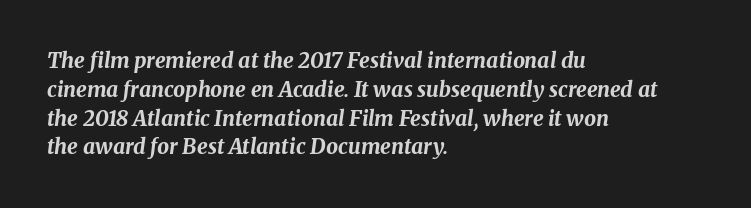
{"italic": "yes", "lean": "right", "slant_degrees": 8, "bold": "yes", "underline": "no", "align": "left", "line_spacing": "normal", "line_spacing_ratio": 1.37, "letter_spacing": "normal", "letter_spacing_em": 0.0, "glyph_px": 21}
